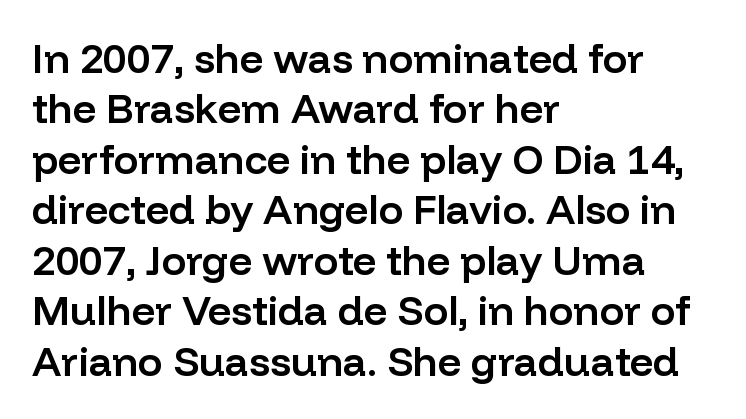
Varying glyph widths throughout — classic text-font behaviour. A somewhat darkened texture: the type is semibold rather than bold. Underlining? Definitely not there. Posture: straight, roman, zero tilt. Casual observation: everything's shoved over to the left.
